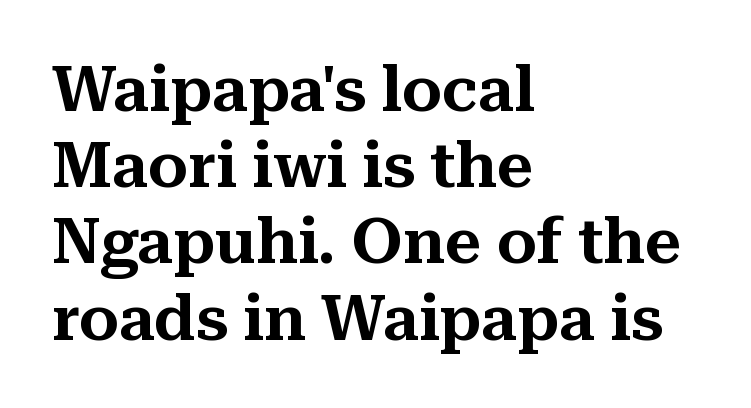
Q: Is the text italic (slanted)? A: No, it is upright.
Q: Is the typeface a serif or a sans-serif typeface? A: Serif.
Q: Is the text underlined? A: No.
Q: How is the paragraph aligned? A: Left-aligned.
Q: Is the spacing between letters normal or unusually wide? A: Normal.
Q: Width (condensed, normal, or wide)? A: Normal.
Q: Stroke contrast? A: Medium.
Q: x-height? A: Medium.
Q: Monospaced? A: No.
